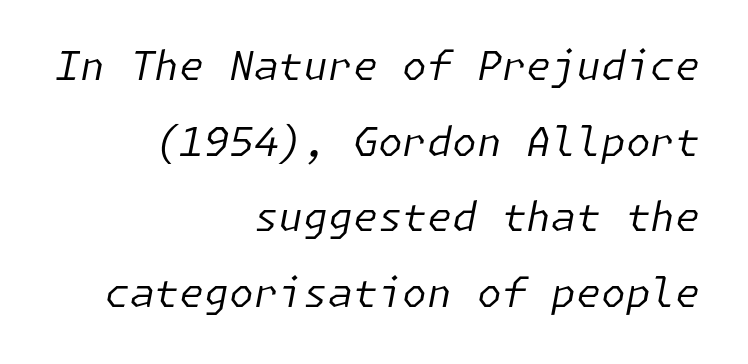
Q: Is the text bold? A: No.
Q: Is the text italic (slanted)? A: Yes, it leans right by about 11 degrees.
Q: Is the text underlined? A: No.
Q: How is the paragraph aligned? A: Right-aligned.
Q: Is the spacing between letters normal or unusually wide? A: Normal.
Q: Width (condensed, normal, or wide)? A: Normal.
Q: Stroke contrast? A: Low.
Q: x-height? A: Medium.
